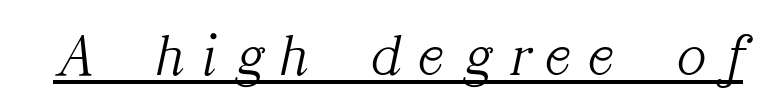
Q: Is the text bold? A: No.
Q: Is the text italic (slanted)? A: Yes, it leans right by about 12 degrees.
Q: Is the typeface a serif or a sans-serif typeface? A: Serif.
Q: Is the text underlined? A: Yes.
Q: Is the spacing between letters normal or unusually wide? A: Unusually wide.
Q: Width (condensed, normal, or wide)? A: Normal.
Q: Stroke contrast? A: Medium.
Q: x-height? A: Medium.
Q: Monospaced? A: No.
